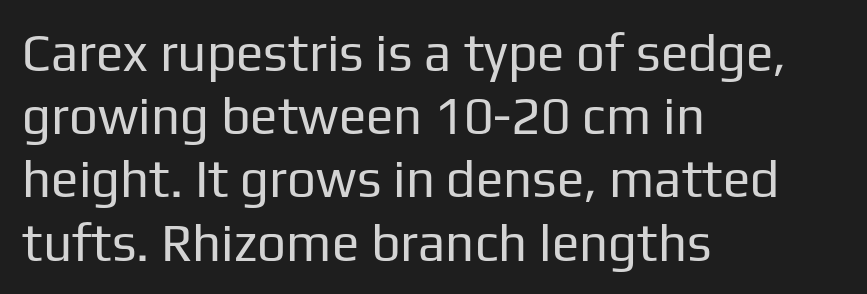
{"serif": "no", "italic": "no", "bold": "no", "weight": "regular", "width": "normal", "stroke_contrast": "low", "x_height": "medium", "monospaced": "no", "underline": "no", "align": "left", "line_spacing_ratio": 1.24, "letter_spacing": "normal", "letter_spacing_em": 0.0, "glyph_px": 51}
